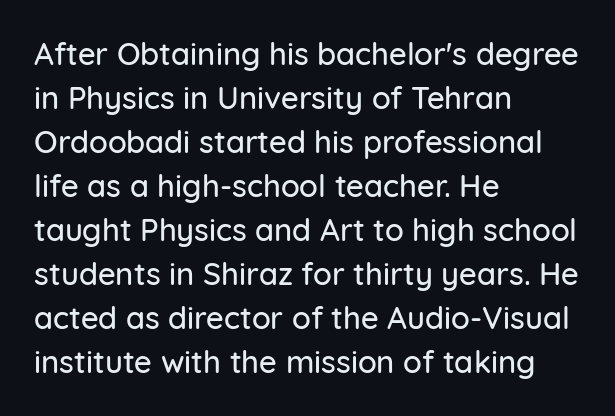
{"serif": "no", "italic": "no", "width": "normal", "stroke_contrast": "low", "x_height": "medium", "monospaced": "no", "underline": "no", "align": "left", "line_spacing": "normal", "line_spacing_ratio": 1.42, "letter_spacing": "normal", "letter_spacing_em": 0.0, "glyph_px": 31}
